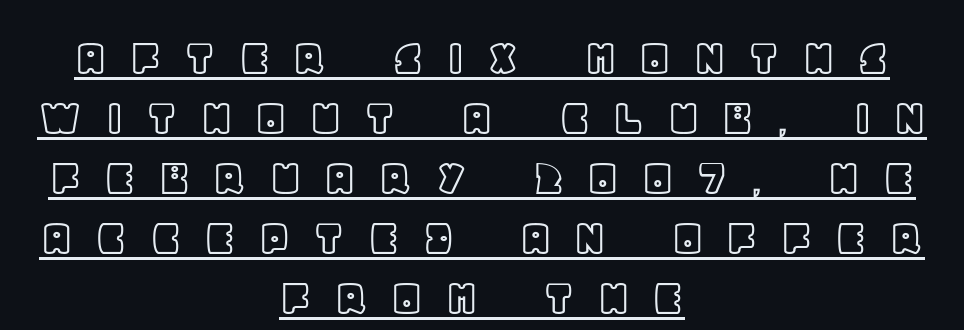
Q: Is the text italic (slanted)? A: No, it is upright.
Q: Is the text underlined? A: Yes.
Q: How is the paragraph aligned? A: Centered.
Q: Is the spacing between letters normal or unusually wide? A: Unusually wide.
Q: Is the spacing between lines tight, normal or loose? A: Tight.
Q: Width (condensed, normal, or wide)? A: Normal.
Q: x-height? A: Large.
Q: Monospaced? A: No.
